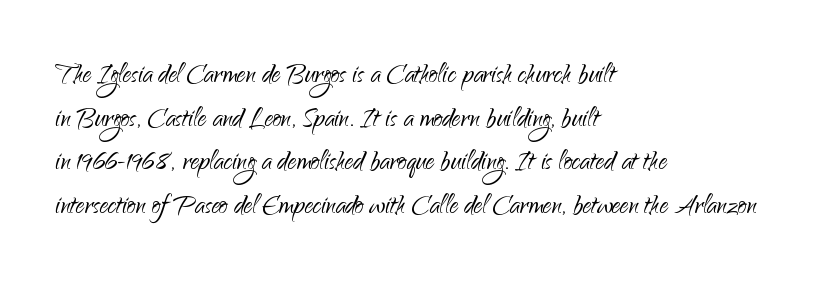
Layout note: lines flush left. Each word holds together tightly as a unit, with standard inter-letter gaps. Evenly set lines give the paragraph a standard silhouette. Underline: absent. In terms of letterform style, serifs are entirely absent.
